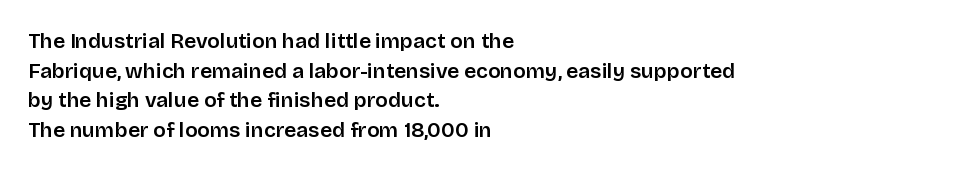
The image shows 21 px text type, upright; set left-aligned, normal line spacing (1.41x), normal letter spacing, not underlined.
